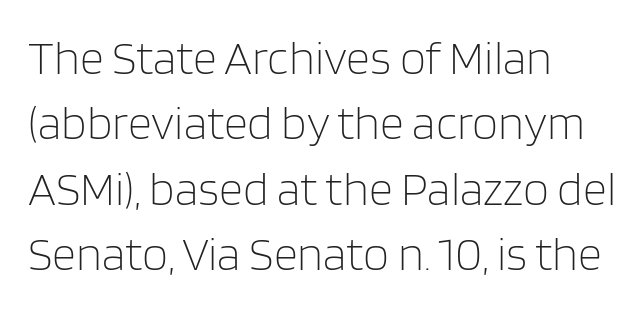
{"serif": "no", "italic": "no", "bold": "no", "weight": "light", "width": "normal", "stroke_contrast": "low", "x_height": "large", "monospaced": "no", "underline": "no", "align": "left", "line_spacing": "normal", "line_spacing_ratio": 1.39, "letter_spacing": "normal", "letter_spacing_em": 0.0, "glyph_px": 47}
